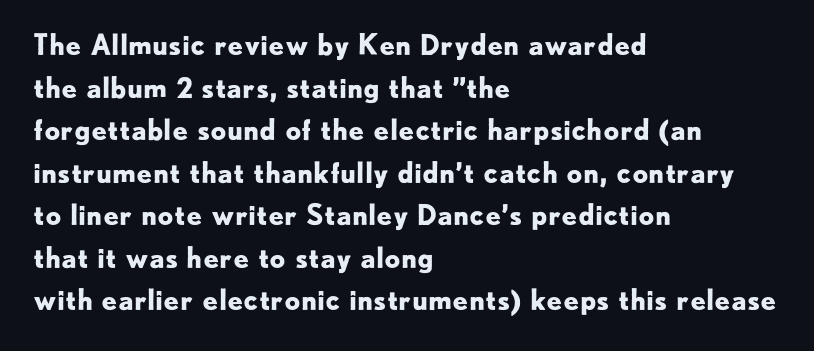
{"serif": "no", "italic": "no", "bold": "yes", "weight": "bold", "width": "normal", "stroke_contrast": "low", "x_height": "small", "monospaced": "no", "underline": "no", "align": "left", "line_spacing": "normal", "line_spacing_ratio": 1.52, "letter_spacing": "normal", "letter_spacing_em": 0.0, "glyph_px": 28}
